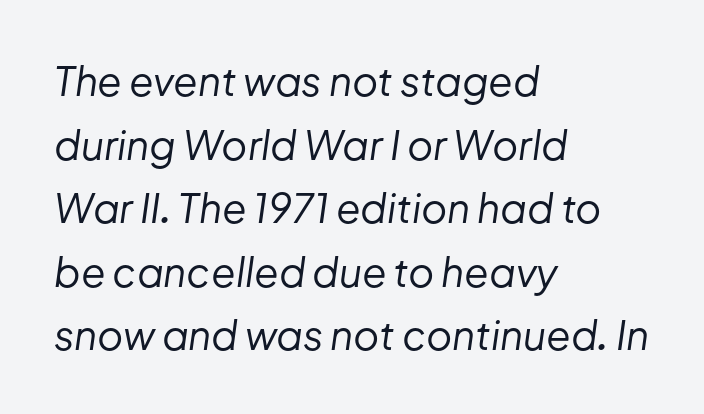
This sample uses an oblique cut, with every glyph tilted off the vertical. Quick note: interline space is typical. Spacing verdict: proportional, widths tailored to each character. Stems and bowls with no extra thickness — not bold. The lines are quadded left.
